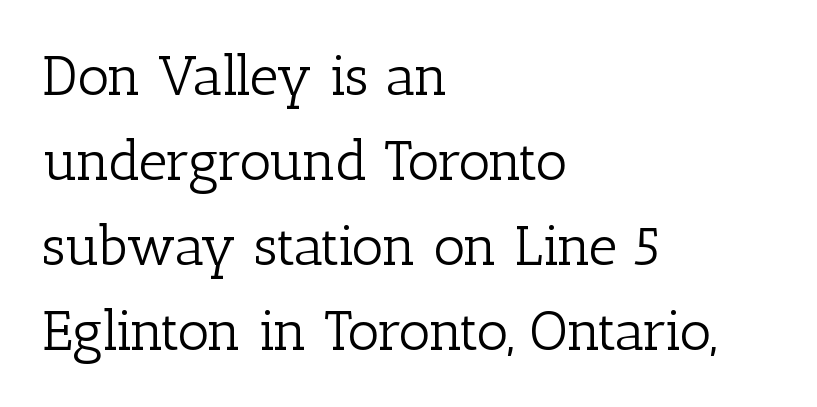
The image shows 56 px light serif type, upright; set left-aligned, normal line spacing (1.52x), normal letter spacing, not underlined; low stroke contrast and a medium x-height.
